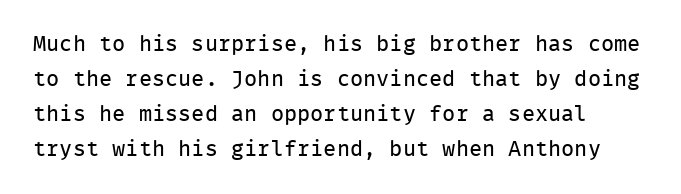
Q: Is the text bold? A: No.
Q: Is the text italic (slanted)? A: No, it is upright.
Q: Is the text underlined? A: No.
Q: Is the spacing between letters normal or unusually wide? A: Normal.
Q: Is the spacing between lines tight, normal or loose? A: Normal.
